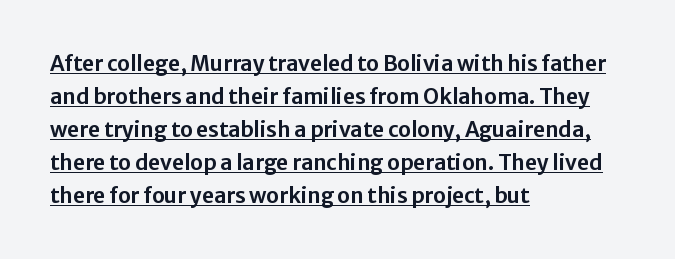
The image shows 21 px text type, upright; set left-aligned, normal line spacing (1.57x), normal letter spacing, underlined.
